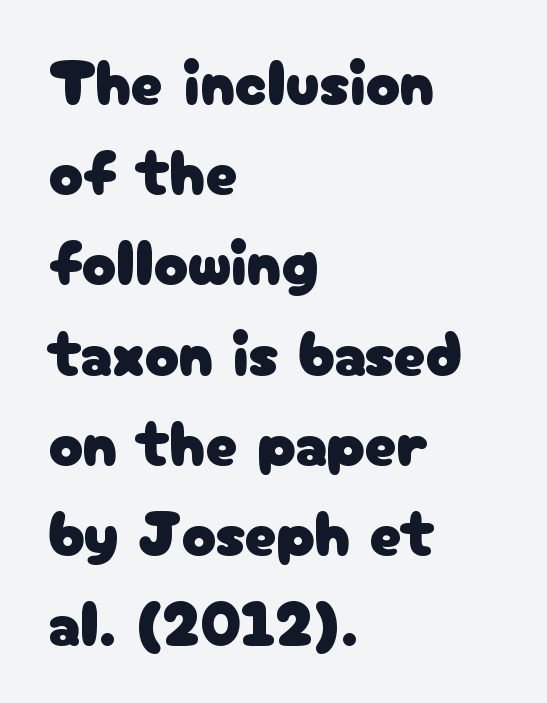
Q: Is the text italic (slanted)? A: No, it is upright.
Q: Is the typeface a serif or a sans-serif typeface? A: Sans-serif.
Q: Is the text underlined? A: No.
Q: How is the paragraph aligned? A: Left-aligned.
Q: Is the spacing between letters normal or unusually wide? A: Normal.
Q: Is the spacing between lines tight, normal or loose? A: Normal.
Q: Width (condensed, normal, or wide)? A: Normal.
Q: Stroke contrast? A: Low.
Q: x-height? A: Medium.
Q: Monospaced? A: No.
